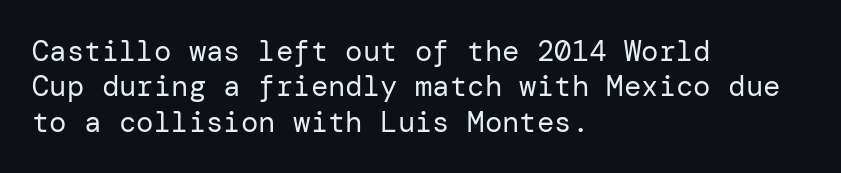
{"serif": "no", "italic": "no", "bold": "no", "weight": "regular", "width": "normal", "stroke_contrast": "low", "x_height": "medium", "underline": "no", "align": "left", "line_spacing_ratio": 1.22, "letter_spacing": "normal", "letter_spacing_em": 0.0, "glyph_px": 29}
